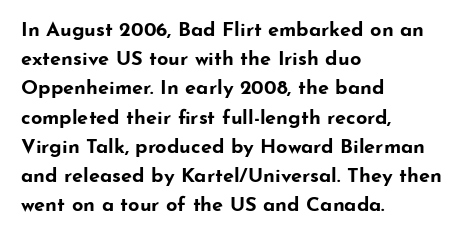
The image shows 20 px bold type, upright; set left-aligned, normal line spacing (1.46x), normal letter spacing, not underlined.
